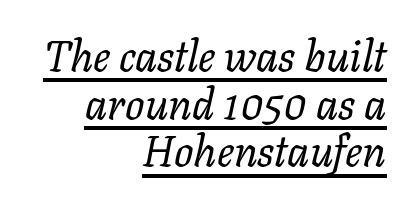
The image shows 43 px regular-weight type, italic (leaning right); set right-aligned, tight line spacing (1.11x), normal letter spacing, underlined; low stroke contrast and a medium x-height.
